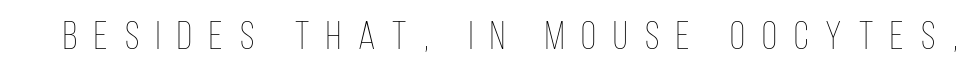
The image shows 39 px thin, condensed type, upright; set unusually wide letter spacing (+0.44 em), not underlined; low stroke contrast and a large x-height.
